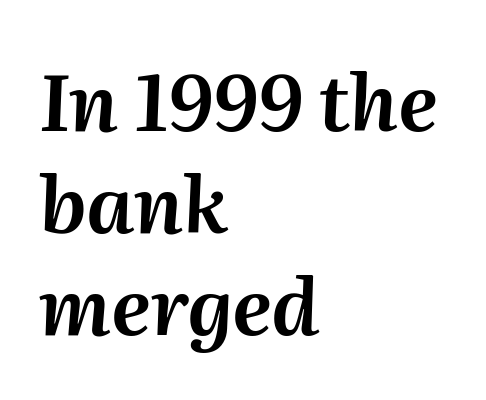
The image shows 78 px text type, italic (leaning right); set left-aligned, normal line spacing (1.31x), normal letter spacing, not underlined; medium stroke contrast and a medium x-height.
